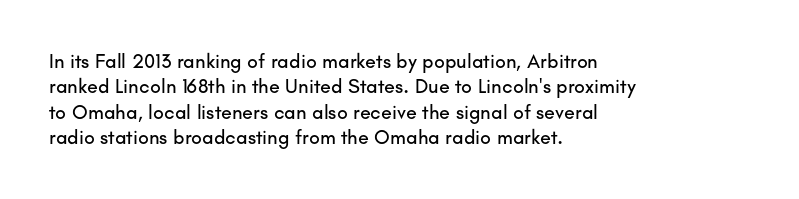
Q: Is the text italic (slanted)? A: No, it is upright.
Q: Is the text underlined? A: No.
Q: How is the paragraph aligned? A: Left-aligned.
Q: Is the spacing between letters normal or unusually wide? A: Normal.
Q: Is the spacing between lines tight, normal or loose? A: Normal.
